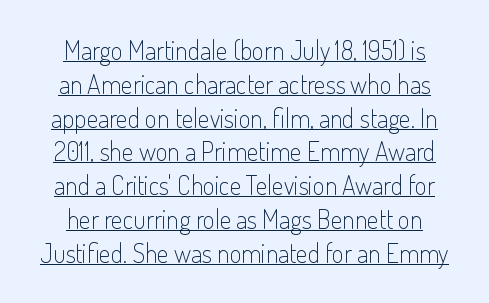
Q: Is the text bold? A: No.
Q: Is the text italic (slanted)? A: No, it is upright.
Q: Is the text underlined? A: Yes.
Q: Is the spacing between letters normal or unusually wide? A: Normal.
Q: Is the spacing between lines tight, normal or loose? A: Normal.
